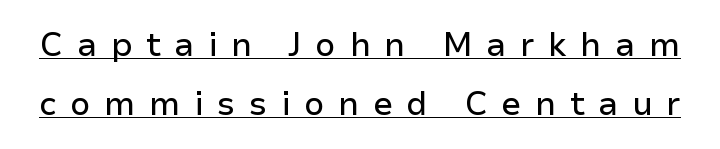
Q: Is the text italic (slanted)? A: No, it is upright.
Q: Is the typeface a serif or a sans-serif typeface? A: Sans-serif.
Q: Is the text underlined? A: Yes.
Q: Is the spacing between letters normal or unusually wide? A: Unusually wide.
Q: Width (condensed, normal, or wide)? A: Normal.
Q: Stroke contrast? A: Low.
Q: x-height? A: Medium.
Q: Monospaced? A: No.
